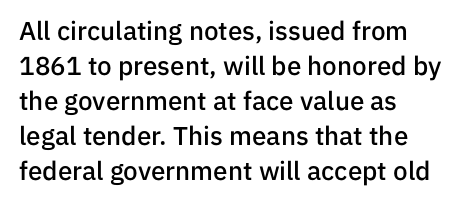
Tracking here is standard; glyphs follow each other at the usual distance. Posture: vertical. This block has exactly the height ordinary leading produces. On the weight axis this lands at semibold, roughly 600. Underline: absent. The rag falls on the right side of this text block.
